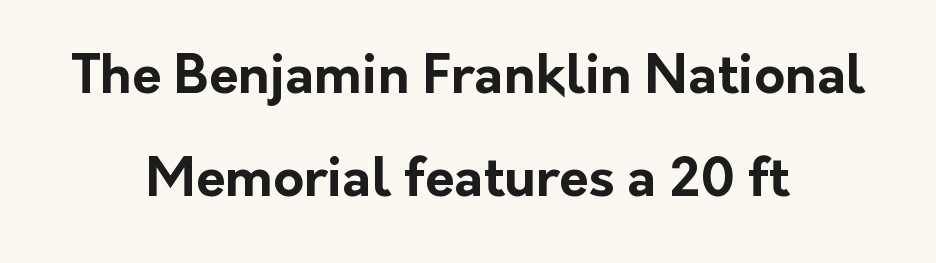
The image shows 53 px bold sans-serif type, upright; set centered, loose line spacing (1.94x), normal letter spacing, not underlined; low stroke contrast and a medium x-height.
